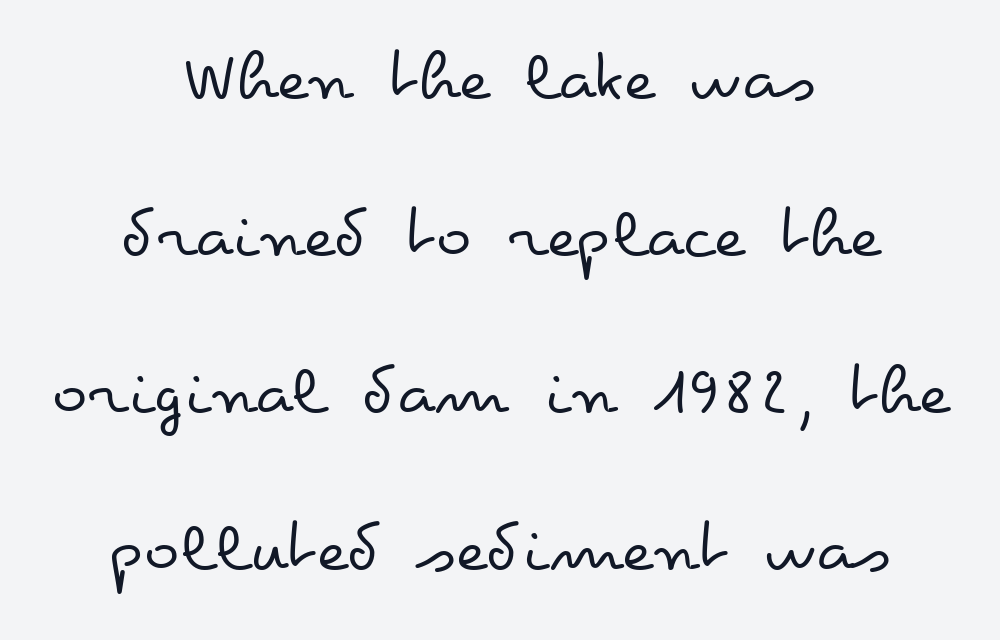
{"italic": "no", "bold": "no", "weight": "regular", "width": "wide", "stroke_contrast": "low", "x_height": "small", "monospaced": "no", "underline": "no", "align": "center", "line_spacing": "loose", "line_spacing_ratio": 2.12, "letter_spacing": "normal", "letter_spacing_em": 0.0, "glyph_px": 74}
